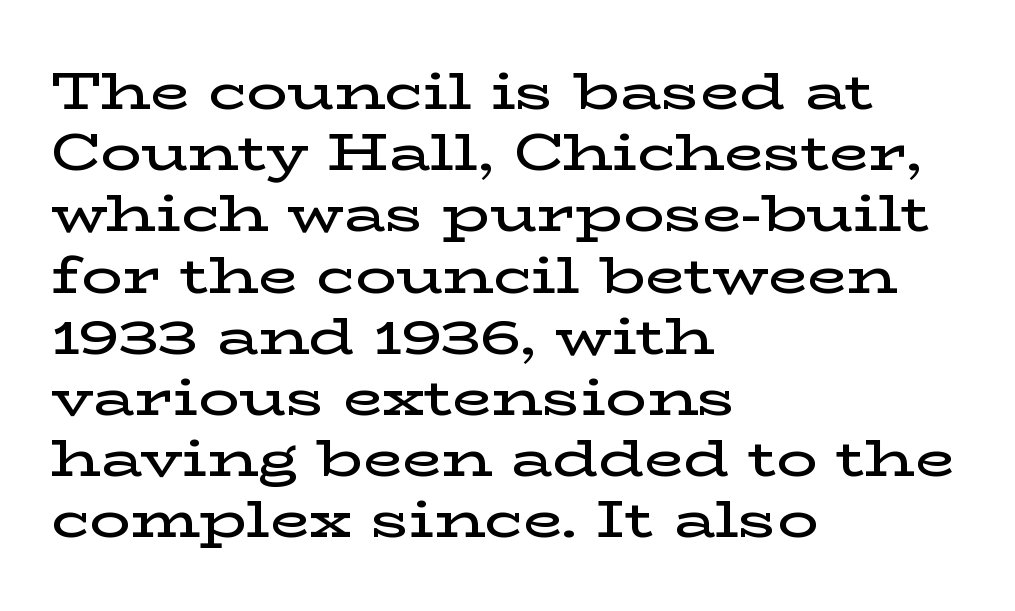
The image shows 51 px semibold, wide serif type, upright; set left-aligned, line spacing 1.2x, normal letter spacing, not underlined; low stroke contrast and a medium x-height.
